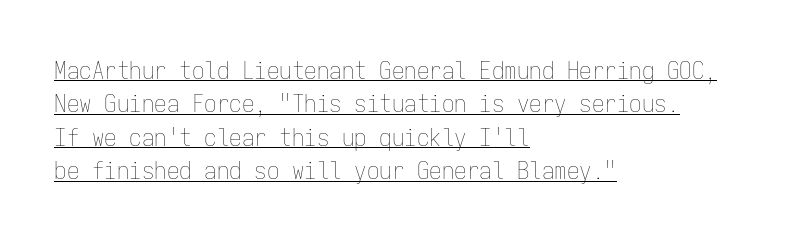
The image shows 25 px text type, upright; set left-aligned, normal line spacing (1.34x), normal letter spacing, underlined.
